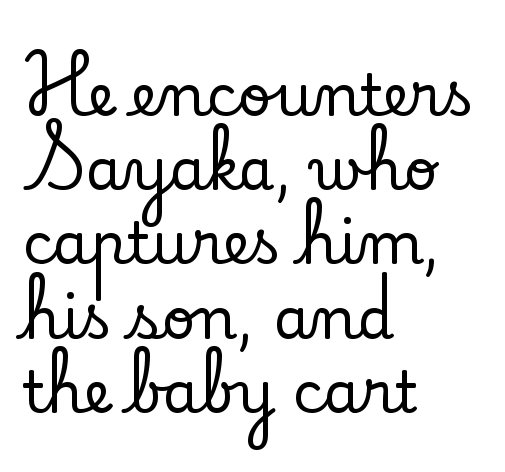
Compared with typical paragraphs, the rows here are spaced about the same. Note the varied advance widths — an 'i' is clearly narrower than an 'm'. What kind of face is this? One with serifs. Look at the tracking — it's just the regular setting, nothing added.
